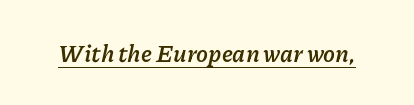
In terms of weight, the rendering is a true, heavy bold. The letters sit at their default tracking, neither squeezed nor spread. Honestly, the underline is the first thing you notice here. Observe the lean: these are italic letterforms.
